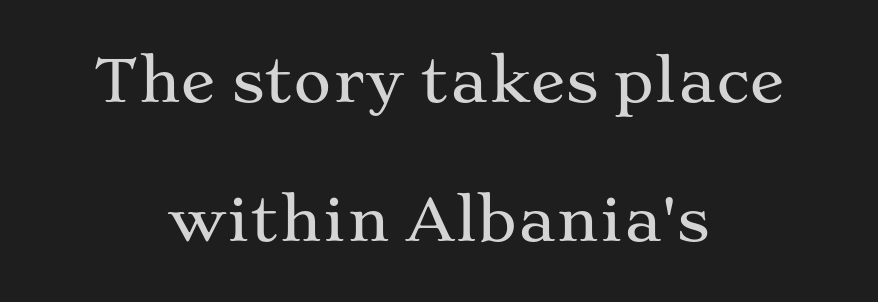
A student would call this center alignment; a typographer would say set centered. Is this a fixed-width face? No — the glyphs have proportional, varying widths. The gaps between neighbouring characters are ordinary and unremarkable. Glance below the letters and you will spot only blank space. This sample uses an upright cut, with every glyph sitting square on the baseline. Loosely led — the rows are spread out.
